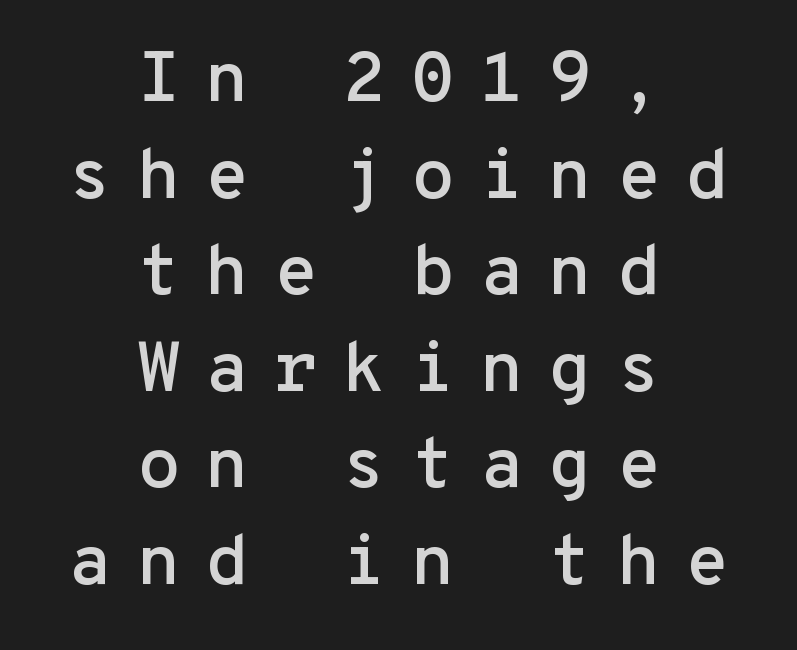
{"serif": "no", "italic": "no", "width": "normal", "stroke_contrast": "low", "x_height": "medium", "monospaced": "yes", "underline": "no", "align": "center", "line_spacing": "normal", "line_spacing_ratio": 1.36, "letter_spacing": "wide", "letter_spacing_em": 0.35, "glyph_px": 71}
